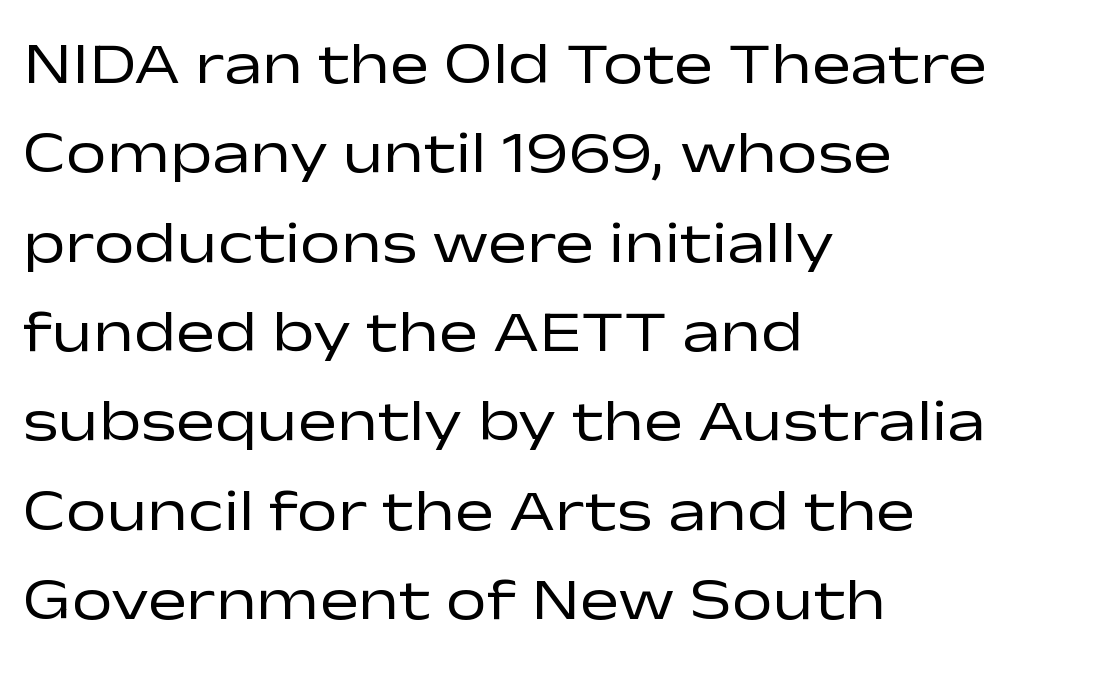
The image shows 58 px regular-weight, wide sans-serif type, upright; set left-aligned, normal line spacing (1.54x), normal letter spacing, not underlined; low stroke contrast and a medium x-height.
